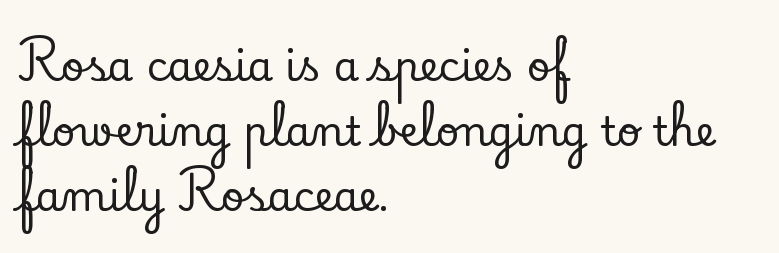
Q: Is the text italic (slanted)? A: No, it is upright.
Q: Is the typeface a serif or a sans-serif typeface? A: Serif.
Q: Is the text underlined? A: No.
Q: How is the paragraph aligned? A: Left-aligned.
Q: Is the spacing between letters normal or unusually wide? A: Normal.
Q: Is the spacing between lines tight, normal or loose? A: Normal.
Q: Width (condensed, normal, or wide)? A: Normal.
Q: Stroke contrast? A: Low.
Q: x-height? A: Small.
Q: Monospaced? A: No.
